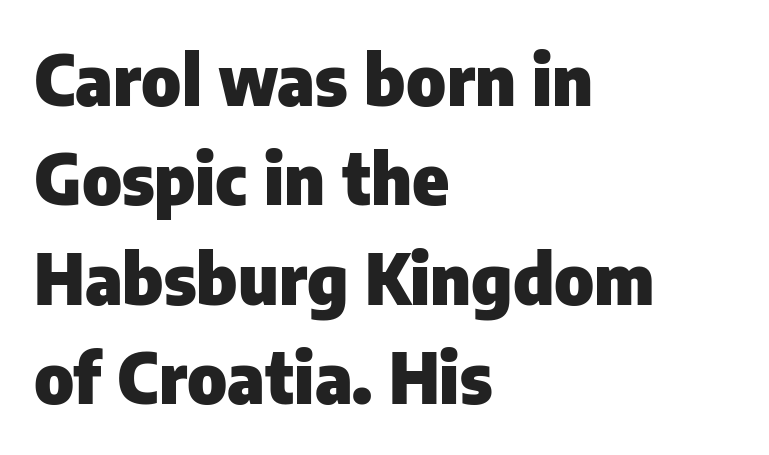
Glyph-to-glyph distance matches everyday printed text. You can tell it's not italic because the verticals are truly vertical. Nothing sits at the stroke ends, so this counts as sans-serif. A normal amount of white space separates one row of letters from the next. Proportional: the letters do not fall into vertical columns. Each glyph is drawn with heavy, bold strokes.
